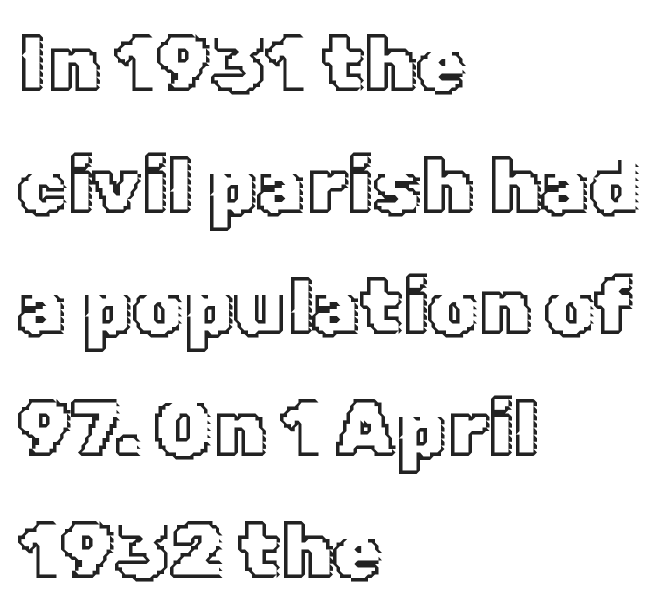
Q: Is the text italic (slanted)? A: No, it is upright.
Q: Is the text underlined? A: No.
Q: How is the paragraph aligned? A: Left-aligned.
Q: Is the spacing between letters normal or unusually wide? A: Normal.
Q: Is the spacing between lines tight, normal or loose? A: Normal.
Q: Width (condensed, normal, or wide)? A: Normal.
Q: x-height? A: Medium.
Q: Monospaced? A: No.
